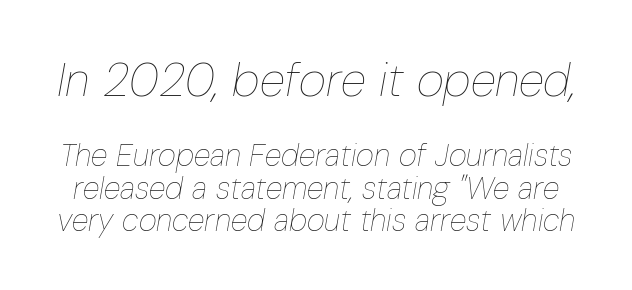
{"italic": "yes", "lean": "right", "slant_degrees": 10, "bold": "no", "weight": "thin", "width": "condensed", "stroke_contrast": "low", "x_height": "medium", "monospaced": "no", "underline": "no", "line_spacing": "tight", "line_spacing_ratio": 1.04, "letter_spacing": "normal", "letter_spacing_em": 0.0, "larger_block": "first", "size_ratio": 1.52, "glyph_px": 47}
